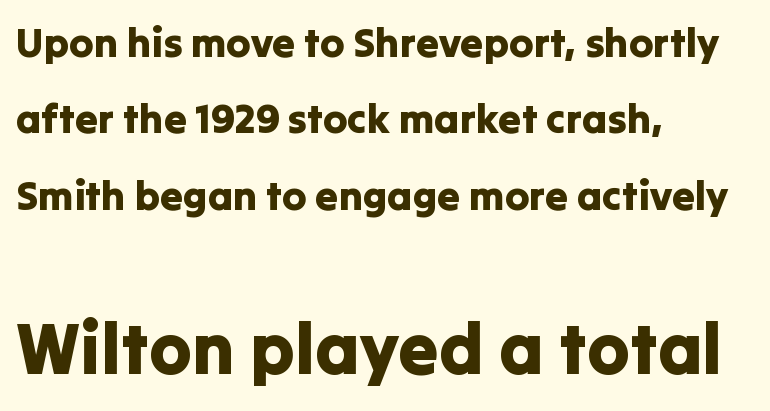
Q: Is the text italic (slanted)? A: No, it is upright.
Q: Is the typeface a serif or a sans-serif typeface? A: Sans-serif.
Q: Is the text underlined? A: No.
Q: How is the paragraph aligned? A: Left-aligned.
Q: Is the spacing between letters normal or unusually wide? A: Normal.
Q: Which block of text is set in a larger size, the first (top) or the second (bottom)? A: The second (bottom) one.
Q: Width (condensed, normal, or wide)? A: Normal.
Q: Stroke contrast? A: Low.
Q: x-height? A: Medium.
Q: Monospaced? A: No.
